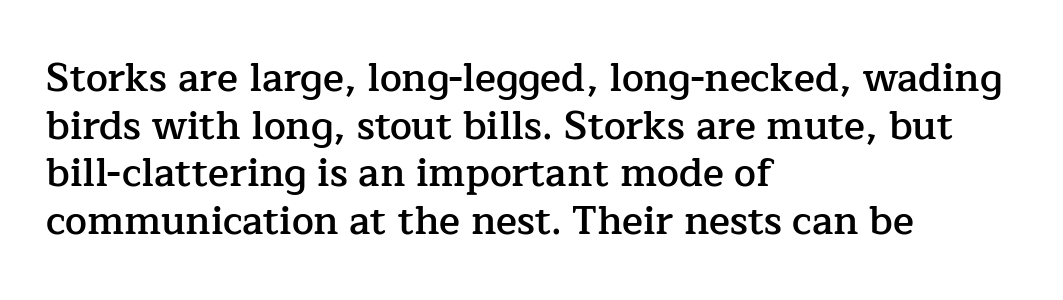
{"serif": "yes", "italic": "no", "bold": "semi", "weight": "semibold", "width": "normal", "stroke_contrast": "low", "x_height": "medium", "monospaced": "no", "underline": "no", "align": "left", "line_spacing_ratio": 1.22, "letter_spacing": "normal", "letter_spacing_em": 0.0, "glyph_px": 39}
